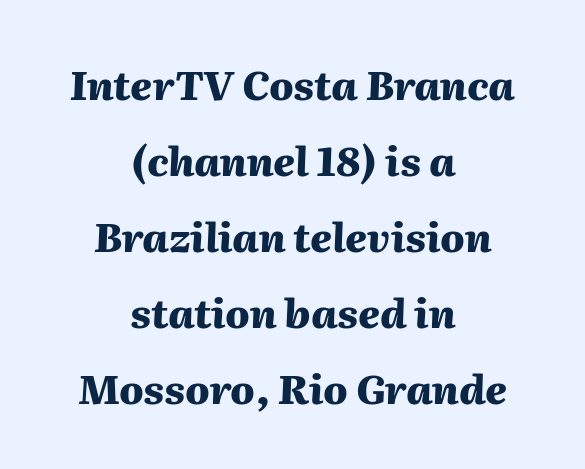
A bare baseline throughout the passage. Interline gaps are noticeably wide in this sample. Compared with an ordinary text face, these strokes are far heavier — a full bold. These lines are centered, leaving both edges ragged.
